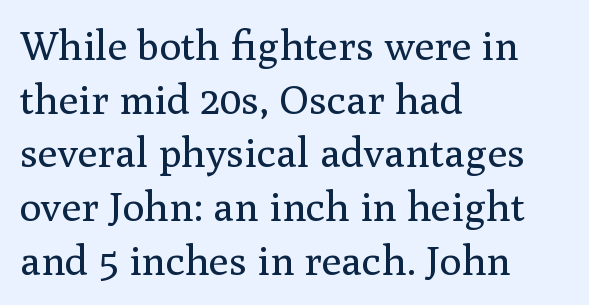
Look at the tracking — it's just the regular setting, nothing added. It's the straight-up-and-down kind of type. Font category for this specimen: serif. A typesetter would call this proportional, since set widths differ per character. These lines stack with their left ends in a neat column.
